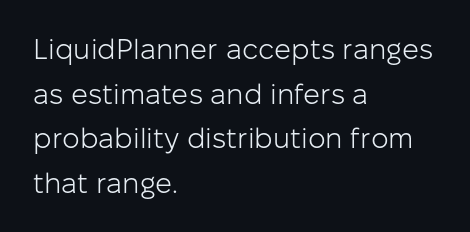
{"serif": "no", "italic": "no", "bold": "no", "weight": "light", "width": "normal", "stroke_contrast": "low", "x_height": "medium", "monospaced": "no", "underline": "no", "align": "left", "line_spacing": "normal", "line_spacing_ratio": 1.59, "letter_spacing": "normal", "letter_spacing_em": 0.0, "glyph_px": 28}
